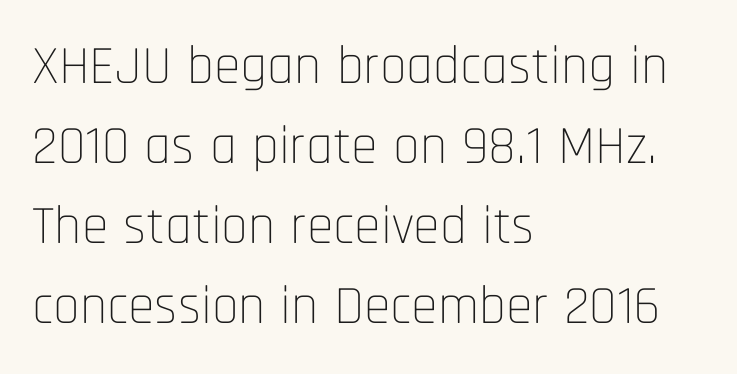
The image shows 54 px thin, condensed sans-serif type, upright; set left-aligned, normal line spacing (1.48x), normal letter spacing, not underlined; low stroke contrast and a large x-height.
